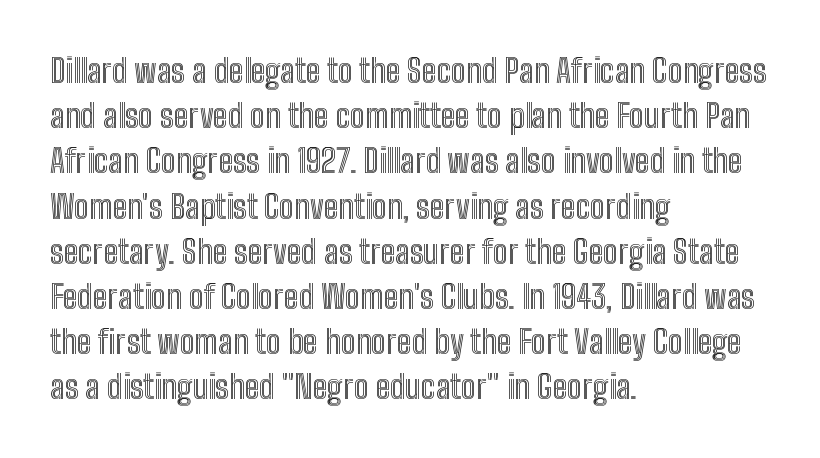
Anything drawn beneath the words? Only blank space. Layout note: lines flush left. You could not count columns in this text — the font is proportionally spaced. Tracking here is standard; glyphs follow each other at the usual distance.
